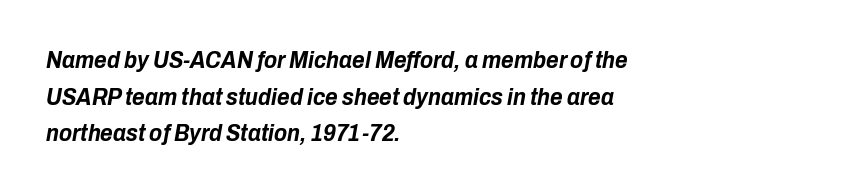
Q: Is the text bold? A: Yes.
Q: Is the text italic (slanted)? A: Yes, it leans right by about 10 degrees.
Q: Is the text underlined? A: No.
Q: How is the paragraph aligned? A: Left-aligned.
Q: Is the spacing between letters normal or unusually wide? A: Normal.
Q: Is the spacing between lines tight, normal or loose? A: Normal.
